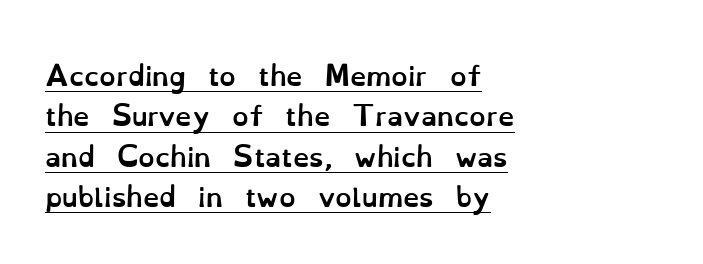
The image shows 26 px bold type, upright; set left-aligned, normal line spacing (1.55x), normal letter spacing, underlined.
